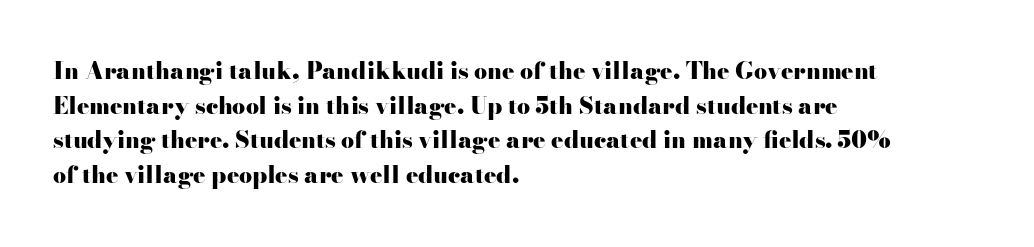
Every stem runs plumb, perpendicular to the baseline. The typesetting leans heavy: a genuine bold. Anything drawn beneath the words? Only blank space. The paragraph shown leans on its left margin. In terms of letterspacing, this is plain default setting. The space between consecutive lines is moderate.
